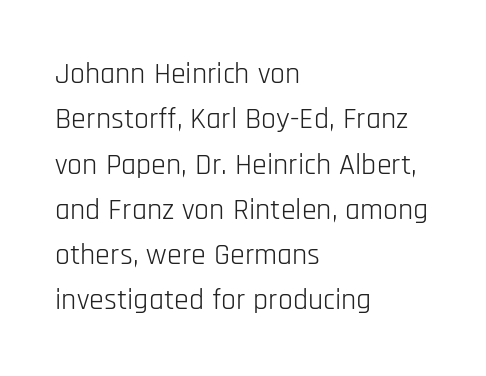
The image shows 30 px light, condensed sans-serif type, upright; set left-aligned, normal line spacing (1.51x), normal letter spacing, not underlined; low stroke contrast and a large x-height.
